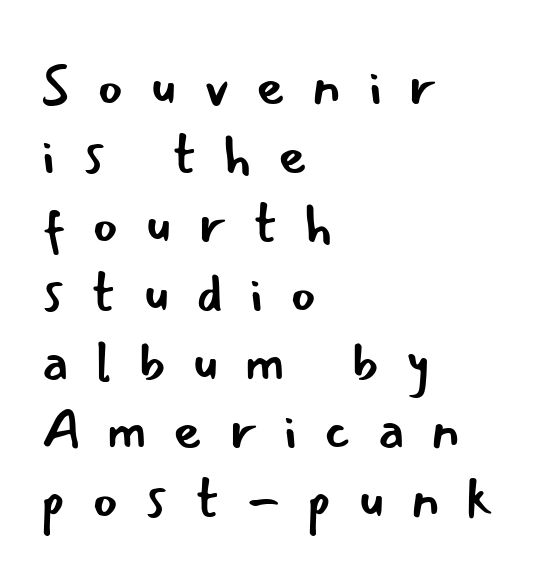
Varying glyph widths throughout — classic text-font behaviour. The typeface has the unassuming heft of standard copy or less. One-word summary of the alignment: left. Quick note: underline off. The face used here is a sans, in the tradition of grotesques and geometrics. This rendering widens character spacing well past its baseline value.
